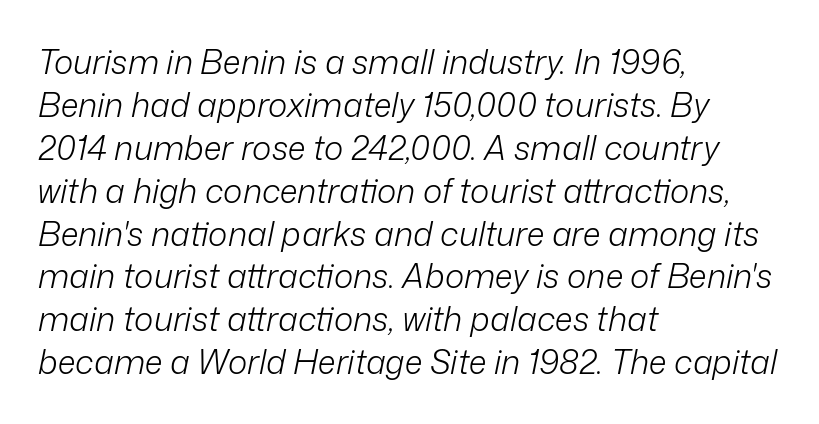
The image shows 33 px light type, italic (leaning right); set left-aligned, normal line spacing (1.3x), normal letter spacing, not underlined; low stroke contrast and a medium x-height.
